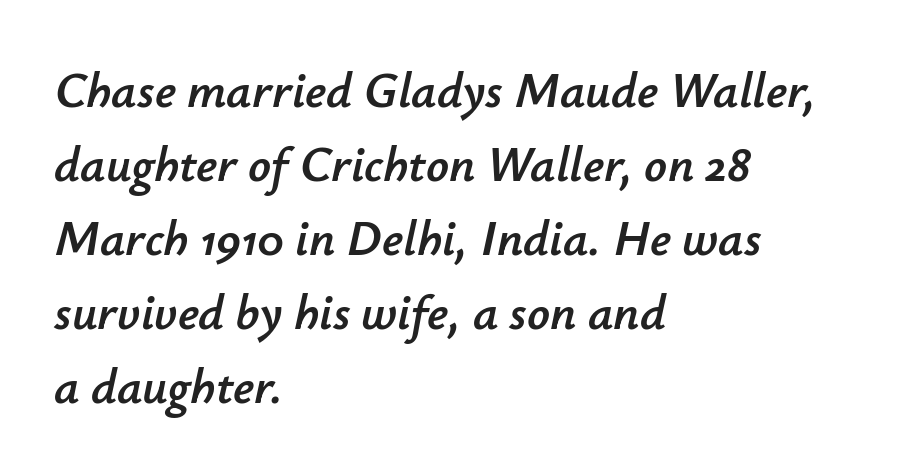
The image shows 50 px text type, italic (leaning right); set left-aligned, normal line spacing (1.48x), normal letter spacing, not underlined; low stroke contrast and a small x-height.
